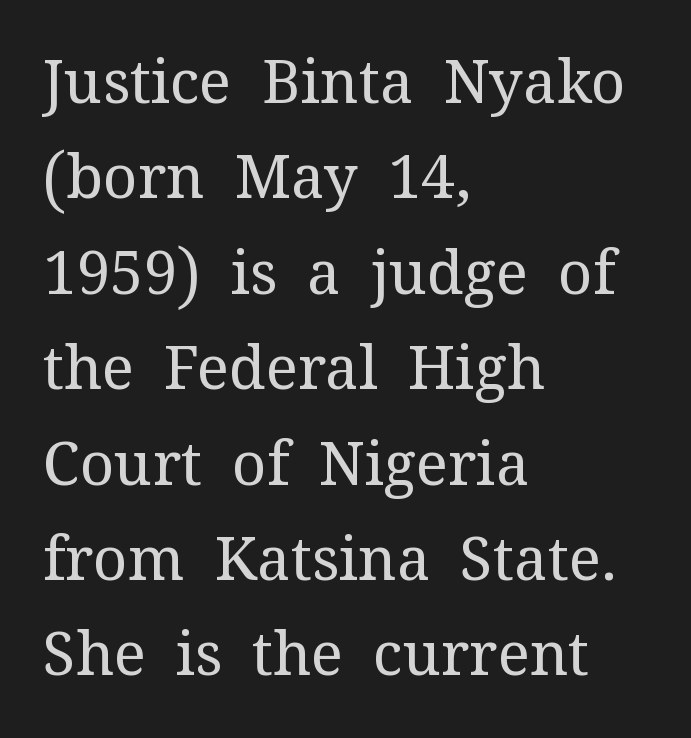
The image shows 60 px regular-weight serif type, upright; set left-aligned, normal line spacing (1.59x), normal letter spacing, not underlined; medium stroke contrast and a medium x-height.
